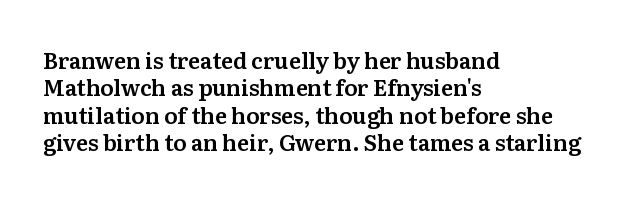
The lines are quadded left. Bare-footed words on every line. Notice how the stems are strictly vertical — no italics here. The gaps between neighbouring characters are ordinary and unremarkable.
